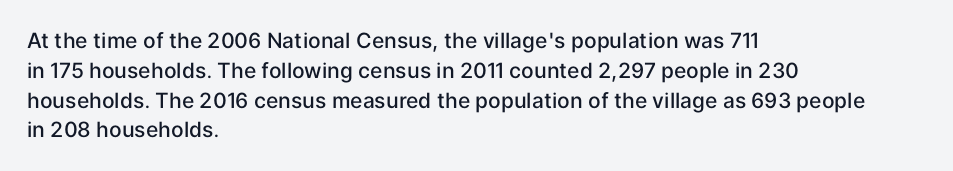
Q: Is the text bold? A: Semi-bold.
Q: Is the text italic (slanted)? A: No, it is upright.
Q: Is the text underlined? A: No.
Q: How is the paragraph aligned? A: Left-aligned.
Q: Is the spacing between letters normal or unusually wide? A: Normal.
Q: Is the spacing between lines tight, normal or loose? A: Normal.
